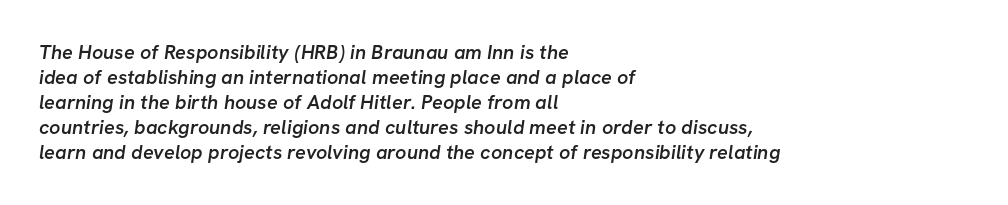
The image shows 20 px text type; set left-aligned, normal line spacing (1.25x), normal letter spacing, not underlined.
